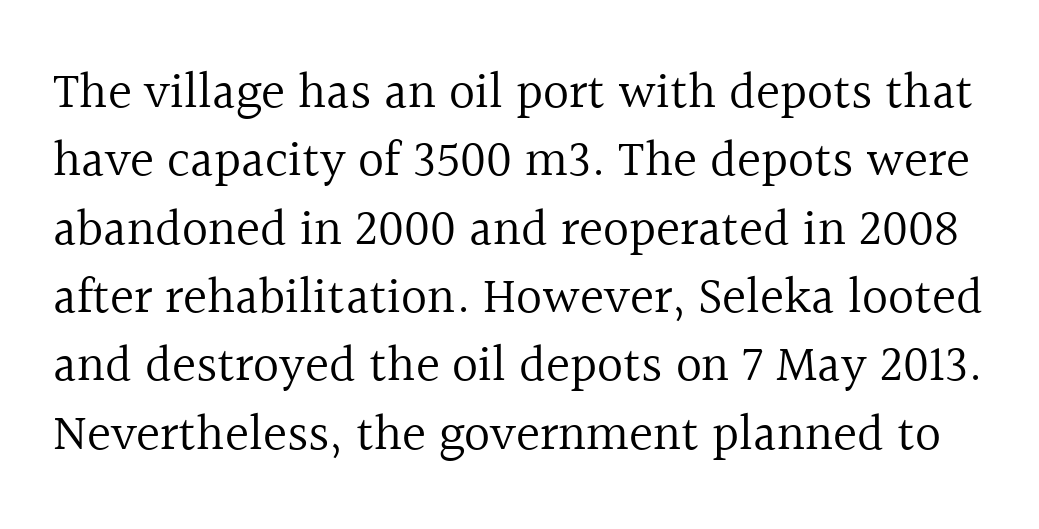
The image shows 51 px regular-weight serif type, upright; set normal line spacing (1.34x), normal letter spacing, not underlined; a medium x-height.
